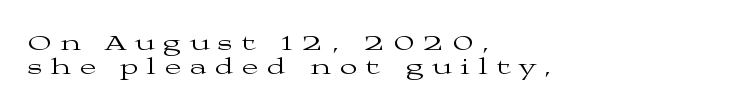
The image shows 23 px text type, upright; set left-aligned, tight line spacing (1.03x), unusually wide letter spacing (+0.41 em), not underlined.
